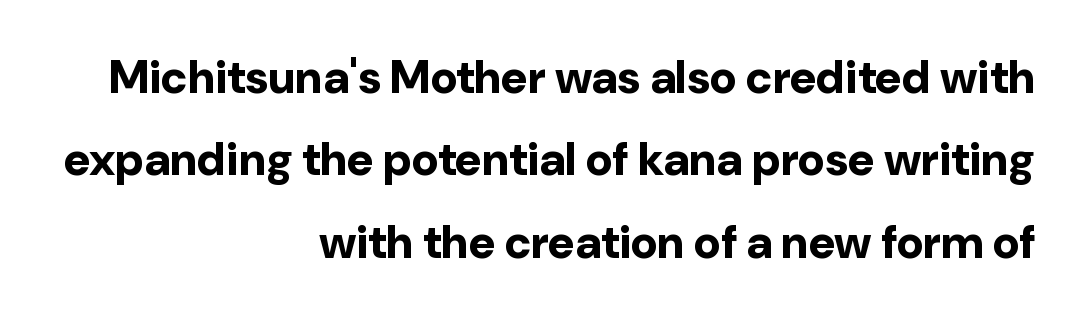
{"serif": "no", "italic": "no", "bold": "yes", "weight": "bold", "width": "normal", "stroke_contrast": "low", "x_height": "medium", "monospaced": "no", "underline": "no", "align": "right", "line_spacing_ratio": 1.79, "letter_spacing": "normal", "letter_spacing_em": 0.0, "glyph_px": 46}
